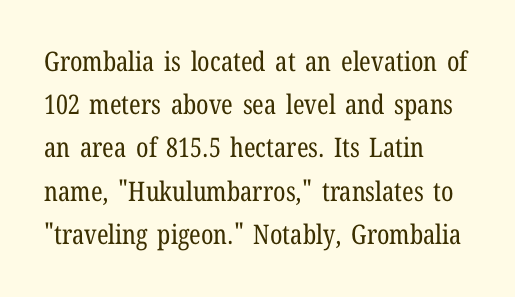
Posture: straight, roman, zero tilt. Notice how descenders clear the ascenders below comfortably — that's standard leading. Visually the block forms a straight wall on the left and a jagged coastline on the right. Descenders hang freely into open space. The type is set solid horizontally, with unmodified tracking. Heft: none added — not bold.
